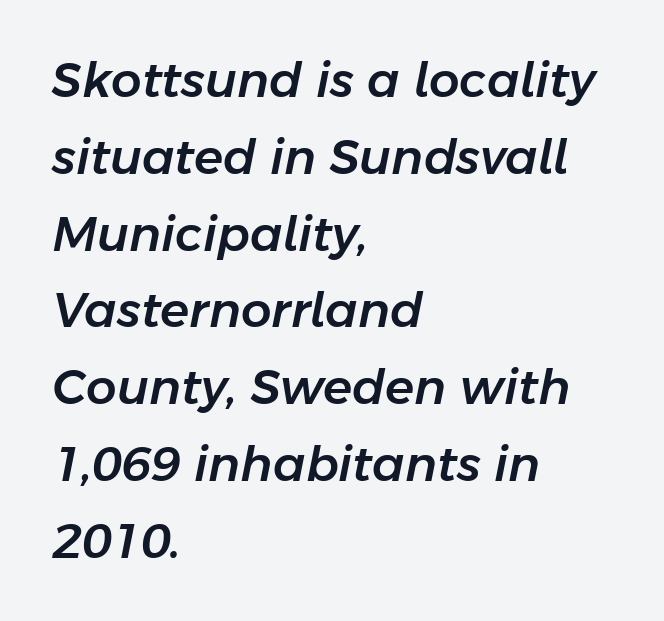
Q: Is the text italic (slanted)? A: Yes, it leans right by about 11 degrees.
Q: Is the text underlined? A: No.
Q: How is the paragraph aligned? A: Left-aligned.
Q: Is the spacing between letters normal or unusually wide? A: Normal.
Q: Is the spacing between lines tight, normal or loose? A: Normal.
Q: Width (condensed, normal, or wide)? A: Normal.
Q: Stroke contrast? A: Low.
Q: x-height? A: Medium.
Q: Monospaced? A: No.
